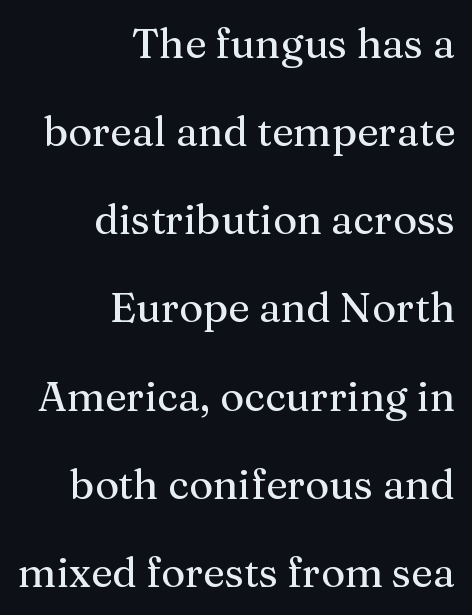
{"serif": "yes", "italic": "no", "width": "normal", "stroke_contrast": "medium", "x_height": "medium", "monospaced": "no", "underline": "no", "align": "right", "line_spacing": "loose", "line_spacing_ratio": 2.15, "letter_spacing": "normal", "letter_spacing_em": 0.0, "glyph_px": 41}
